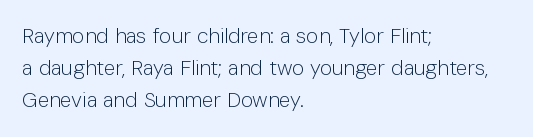
Q: Is the text bold? A: No.
Q: Is the text italic (slanted)? A: No, it is upright.
Q: Is the text underlined? A: No.
Q: How is the paragraph aligned? A: Left-aligned.
Q: Is the spacing between letters normal or unusually wide? A: Normal.
Q: Is the spacing between lines tight, normal or loose? A: Normal.
